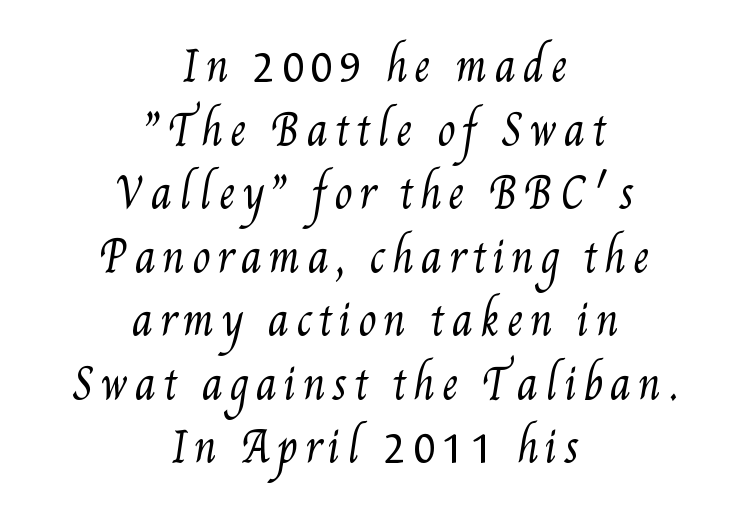
The image shows 41 px regular-weight, condensed type; set centered, normal line spacing (1.55x), not underlined; medium stroke contrast and a small x-height.
